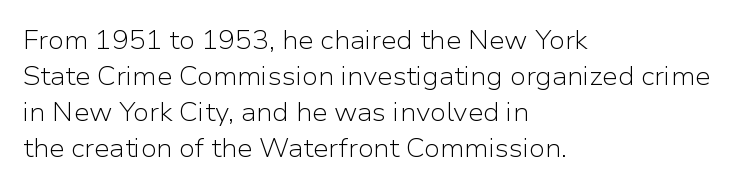
Q: Is the text bold? A: No.
Q: Is the text italic (slanted)? A: No, it is upright.
Q: Is the text underlined? A: No.
Q: How is the paragraph aligned? A: Left-aligned.
Q: Is the spacing between letters normal or unusually wide? A: Normal.
Q: Is the spacing between lines tight, normal or loose? A: Normal.
